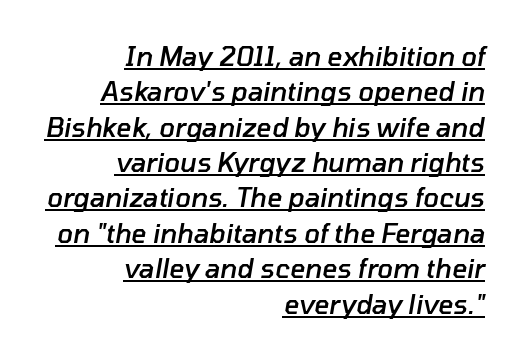
The rendering uses the underline text-decoration. Every letter is mildly thick-stroked: semibold rather than bold. Casual observation: everything's shoved over to the right. An italicized treatment has been applied to the whole sample.
